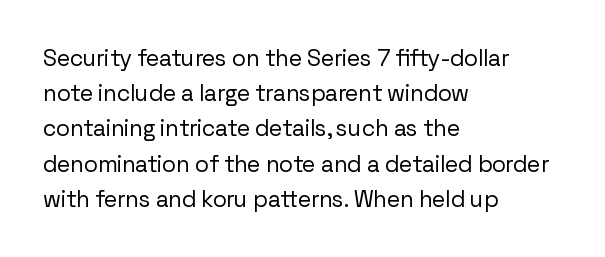
Q: Is the text bold? A: No.
Q: Is the text italic (slanted)? A: No, it is upright.
Q: Is the text underlined? A: No.
Q: How is the paragraph aligned? A: Left-aligned.
Q: Is the spacing between letters normal or unusually wide? A: Normal.
Q: Is the spacing between lines tight, normal or loose? A: Normal.
